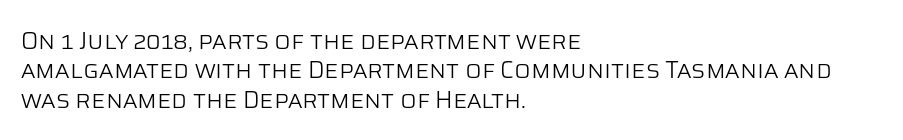
Notice how the stems are strictly vertical — no italics here. Standard letterfit; no display-style spreading of the glyphs. The space beneath each line is pristine and unruled. Counters stay open thanks to moderate or lighter strokes. A classic flush-left, rag-right setting is used for this passage.
